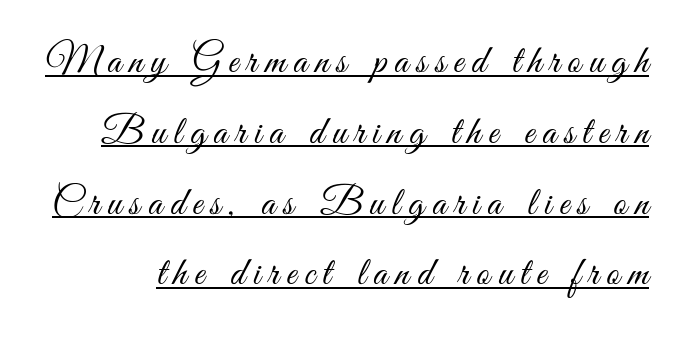
The image shows 40 px light, condensed sans-serif type; set line spacing 1.77x, unusually wide letter spacing (+0.2 em), underlined; medium stroke contrast and a small x-height.
